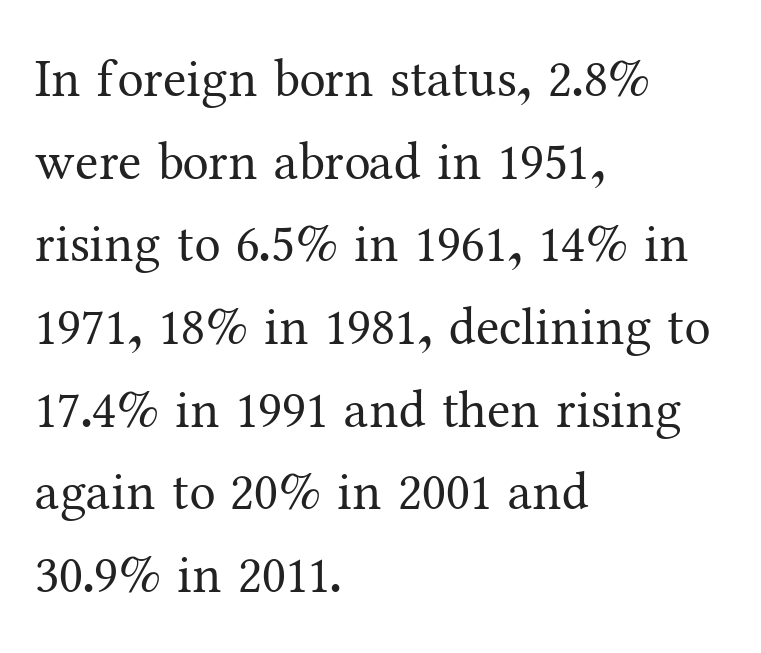
{"serif": "yes", "italic": "no", "bold": "no", "weight": "regular", "width": "normal", "stroke_contrast": "medium", "x_height": "medium", "monospaced": "no", "underline": "no", "align": "left", "line_spacing": "normal", "line_spacing_ratio": 1.56, "letter_spacing": "normal", "letter_spacing_em": 0.0, "glyph_px": 53}
